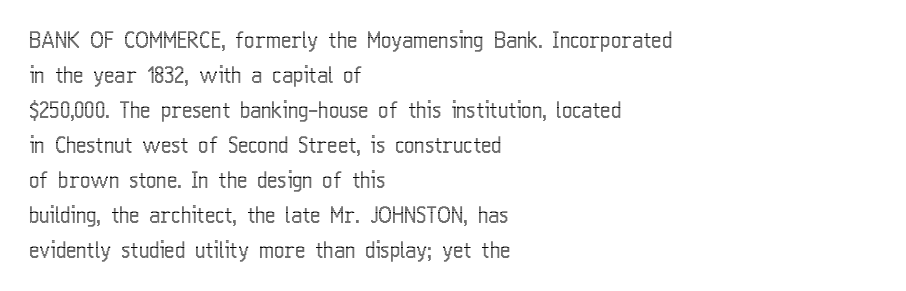
Q: Is the text italic (slanted)? A: No, it is upright.
Q: Is the text underlined? A: No.
Q: How is the paragraph aligned? A: Left-aligned.
Q: Is the spacing between letters normal or unusually wide? A: Normal.
Q: Is the spacing between lines tight, normal or loose? A: Normal.
